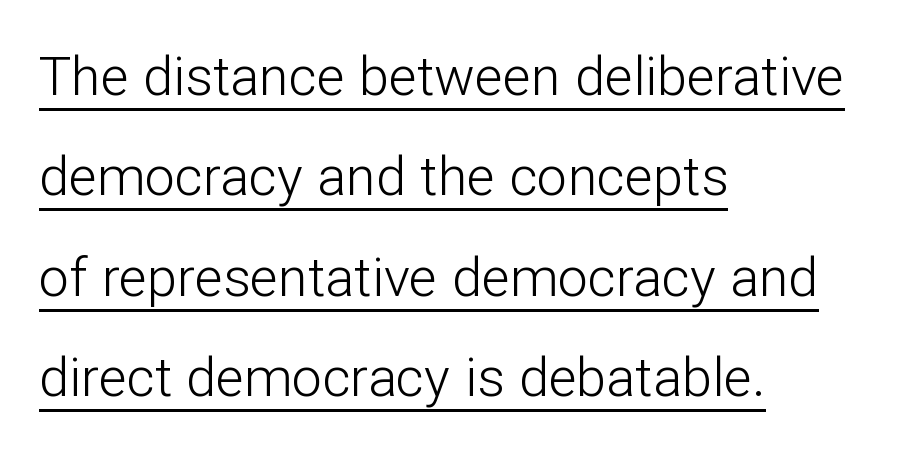
The strokes carry an ordinary text weight at most. The passage shown is typeset with a sans-serif family. Visually the block forms a straight wall on the left and a jagged coastline on the right. The lettering is marked with a stroke running underneath it. No italicization has been applied; the sample stays upright.
